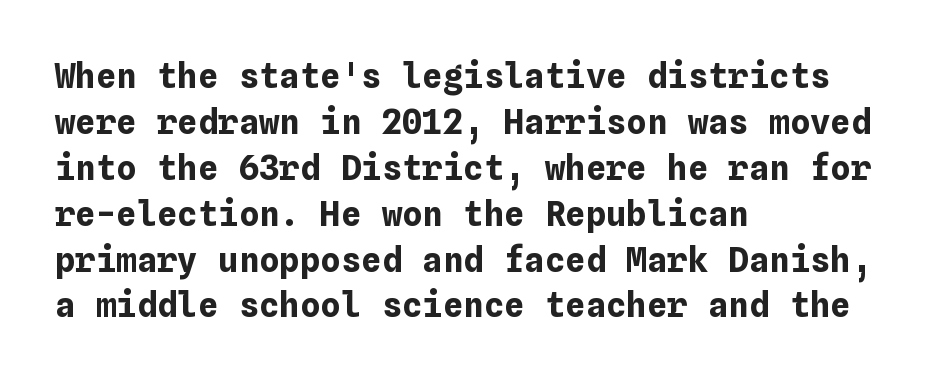
The image shows 34 px bold type, upright; set left-aligned, normal line spacing (1.35x), normal letter spacing, not underlined; low stroke contrast and a medium x-height.
